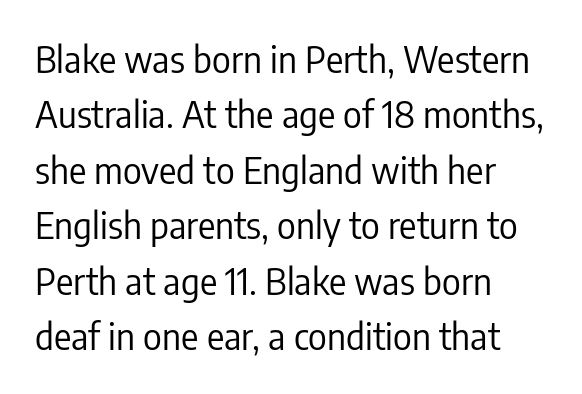
The typesetting does not lean heavy: it is not bold. Notice how the stems are strictly vertical — no italics here. Short and long lines alike share a common starting point at left. How would I describe the line gaps? Plain and ordinary. The letters carry no serifs — their stems end cleanly without finishing strokes.
